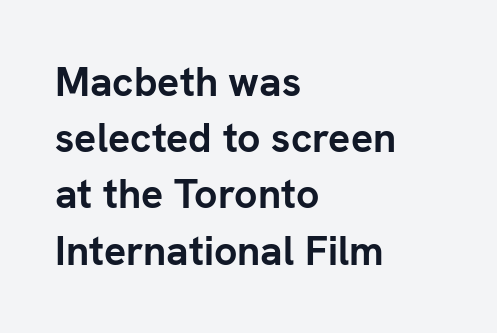
Posture: upright roman. Here the designer chose a conventional face with non-uniform glyph widths. The face used here has the dense, thick strokes of a bold. Rows of type keep a routine distance in the vertical direction. The lines in this sample share a left origin and differ only in where they stop. Any mark beneath the type? The region is blank.
